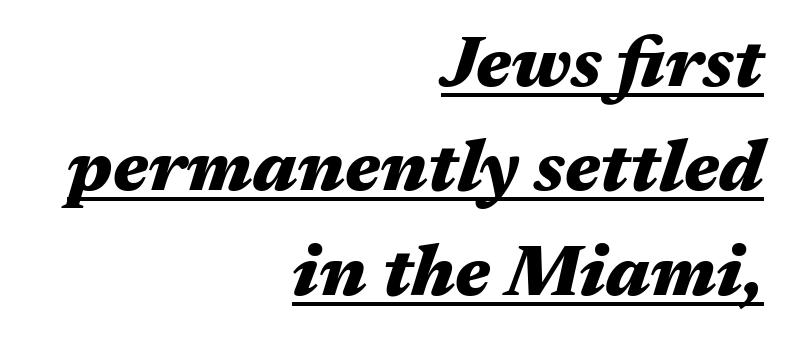
Students, observe the line beneath the letters — that is underlining. The tracking reads as untouched default to a designer's eye. Pretty heavy lettering here — definitely bold. Characters are canted at an angle relative to the baseline's perpendicular. Right-aligned paragraph, ragged on the left. This sample keeps an unexceptional amount of space between lines.
